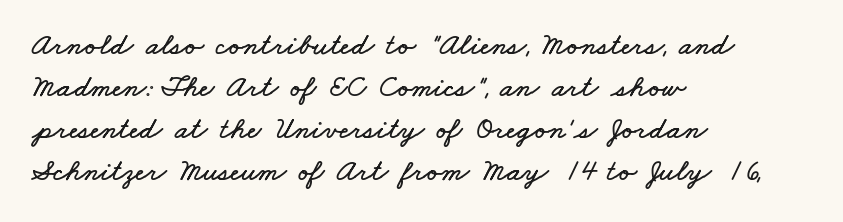
Q: Is the text underlined? A: No.
Q: How is the paragraph aligned? A: Left-aligned.
Q: Is the spacing between letters normal or unusually wide? A: Normal.
Q: Is the spacing between lines tight, normal or loose? A: Normal.
Q: Width (condensed, normal, or wide)? A: Wide.
Q: Stroke contrast? A: Low.
Q: x-height? A: Small.
Q: Monospaced? A: No.
